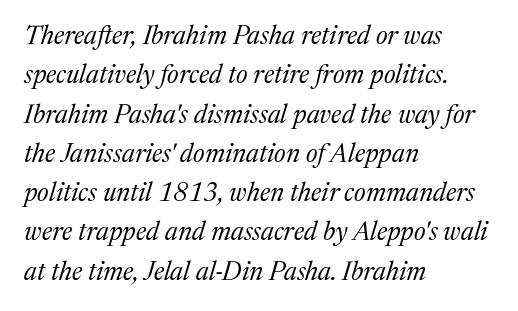
The image shows 26 px text type, italic (leaning right); set left-aligned, normal line spacing (1.51x), normal letter spacing, not underlined.
